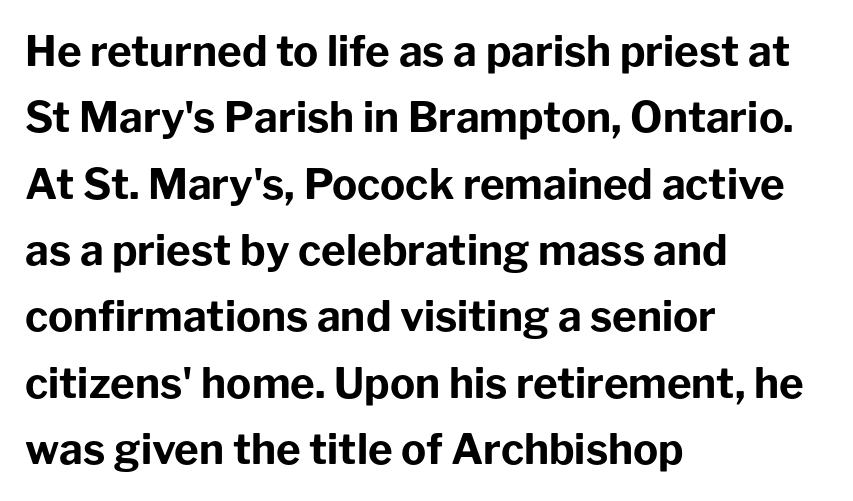
{"serif": "no", "italic": "no", "bold": "yes", "weight": "bold", "width": "normal", "stroke_contrast": "low", "x_height": "medium", "monospaced": "no", "underline": "no", "align": "left", "line_spacing": "normal", "line_spacing_ratio": 1.58, "letter_spacing": "normal", "letter_spacing_em": 0.0, "glyph_px": 42}
